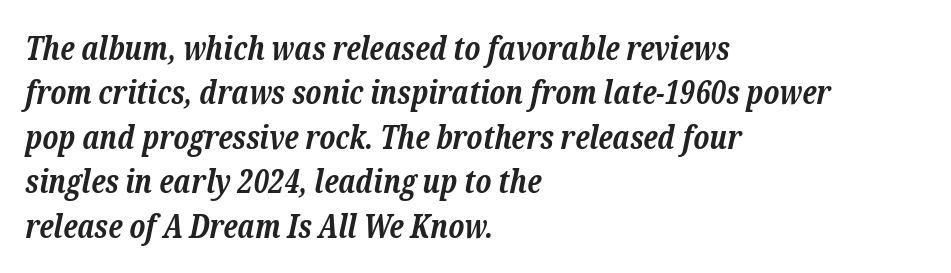
Q: Is the text bold? A: Yes.
Q: Is the text italic (slanted)? A: Yes, it leans right by about 12 degrees.
Q: Is the typeface a serif or a sans-serif typeface? A: Serif.
Q: Is the text underlined? A: No.
Q: How is the paragraph aligned? A: Left-aligned.
Q: Is the spacing between letters normal or unusually wide? A: Normal.
Q: Is the spacing between lines tight, normal or loose? A: Normal.
Q: Width (condensed, normal, or wide)? A: Normal.
Q: Stroke contrast? A: Low.
Q: x-height? A: Medium.
Q: Monospaced? A: No.
